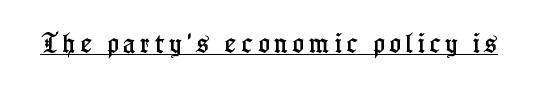
Tracking value appears strongly positive — letters spread wide. Quick note: underline on. Does the lettering tilt? It doesn't — this is upright.
